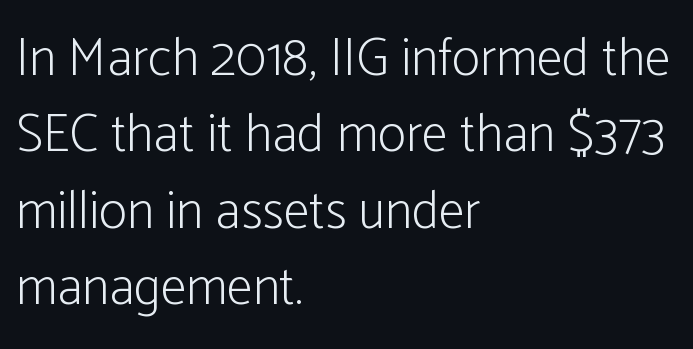
Any mark beneath the type? The region is blank. Vertically, the passage feels balanced, rows spaced as you'd expect. Character widths vary here, with narrow letters taking less room than wide ones. These lines were composed using upright roman letters. Weight: regular or lighter. Casual observation: everything's shoved over to the left.
